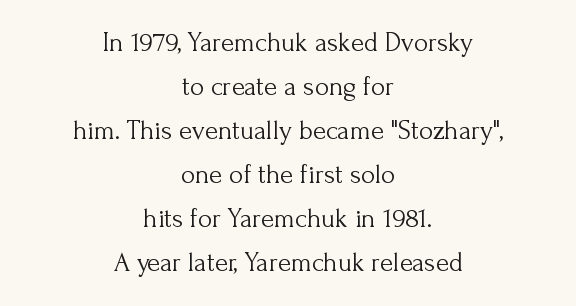
No word sits above an underline. Casual observation: everything's sitting right in the middle. The face used here is rendered with its standard letterfit. The axis of the letterforms is exactly vertical. Ink coverage per letter is moderate at most. Is there much room between lines? A standard amount, neither cramped nor airy.
